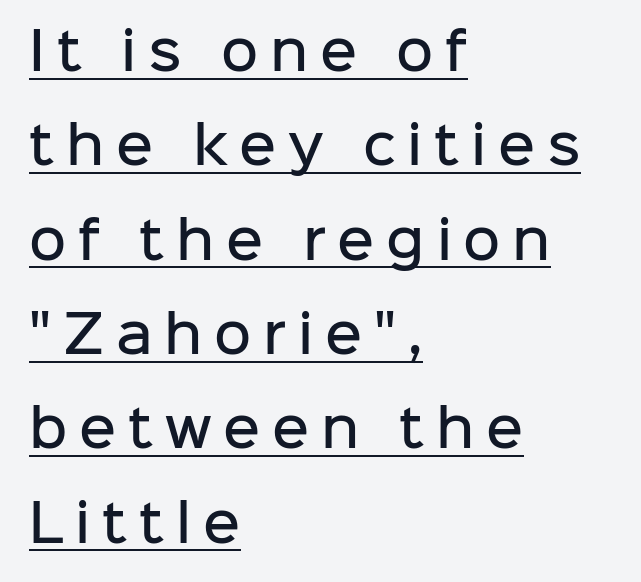
Q: Is the text bold? A: Semi-bold.
Q: Is the text italic (slanted)? A: No, it is upright.
Q: Is the typeface a serif or a sans-serif typeface? A: Sans-serif.
Q: Is the text underlined? A: Yes.
Q: How is the paragraph aligned? A: Left-aligned.
Q: Is the spacing between letters normal or unusually wide? A: Unusually wide.
Q: Width (condensed, normal, or wide)? A: Normal.
Q: Stroke contrast? A: Low.
Q: x-height? A: Medium.
Q: Monospaced? A: No.
